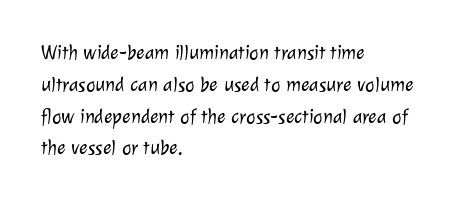
Q: Is the text bold? A: No.
Q: Is the text underlined? A: No.
Q: How is the paragraph aligned? A: Left-aligned.
Q: Is the spacing between letters normal or unusually wide? A: Normal.
Q: Is the spacing between lines tight, normal or loose? A: Normal.
